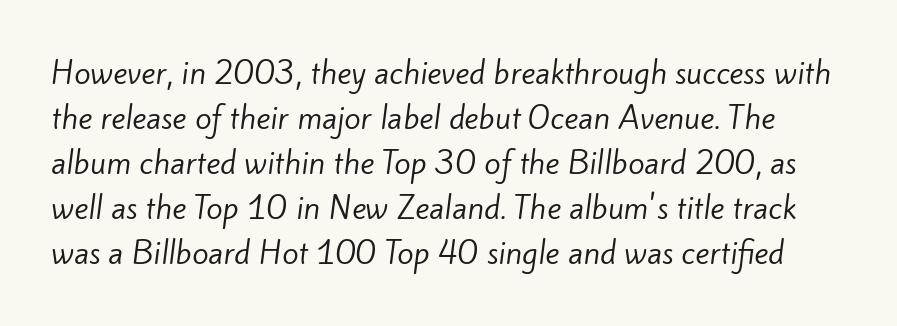
Q: Is the text bold? A: No.
Q: Is the typeface a serif or a sans-serif typeface? A: Sans-serif.
Q: Is the text underlined? A: No.
Q: Is the spacing between letters normal or unusually wide? A: Normal.
Q: Is the spacing between lines tight, normal or loose? A: Normal.
Q: Width (condensed, normal, or wide)? A: Normal.
Q: Stroke contrast? A: Low.
Q: x-height? A: Small.
Q: Monospaced? A: No.
